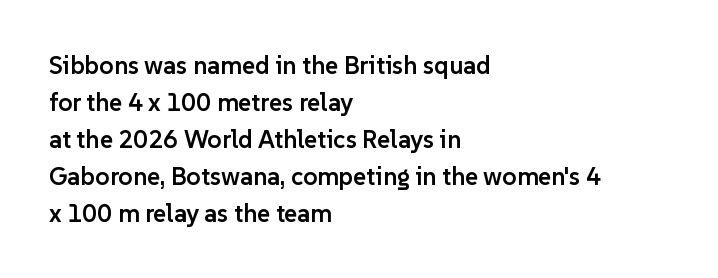
{"italic": "no", "bold": "semi", "underline": "no", "align": "left", "line_spacing": "normal", "line_spacing_ratio": 1.48, "letter_spacing": "normal", "letter_spacing_em": 0.0, "glyph_px": 25}
